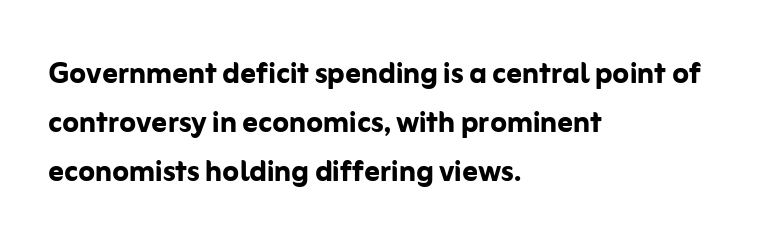
{"serif": "no", "italic": "no", "bold": "yes", "weight": "semibold", "width": "normal", "stroke_contrast": "low", "x_height": "medium", "monospaced": "no", "underline": "no", "align": "left", "line_spacing": "normal", "line_spacing_ratio": 1.29, "letter_spacing": "normal", "letter_spacing_em": 0.0, "glyph_px": 38}
